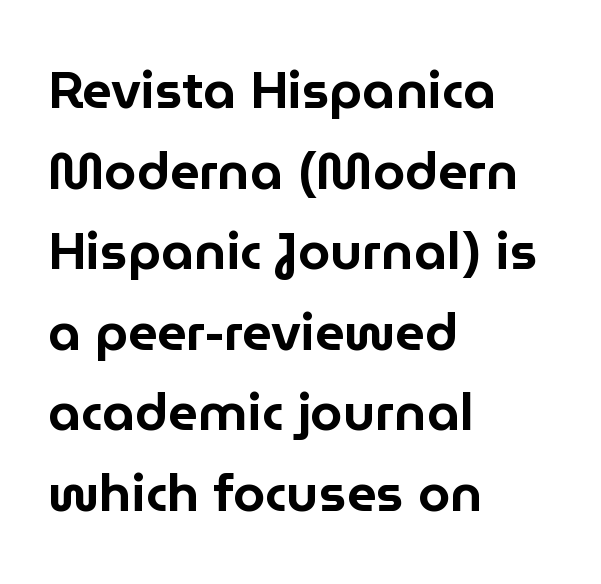
The text was rendered using a sans face with plain stroke endings. Is there much room between lines? A standard amount, neither cramped nor airy. The passage shown is typed in a proportional face where columns would drift. A typesetter would call this zero additional tracking. Descenders are the only things crossing below the line.
